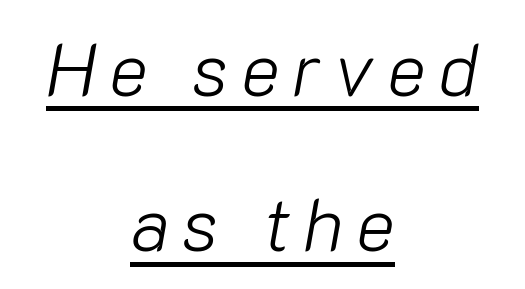
The image shows 74 px light type, italic (leaning right); set centered, loose line spacing (2.1x), underlined; low stroke contrast and a medium x-height.
